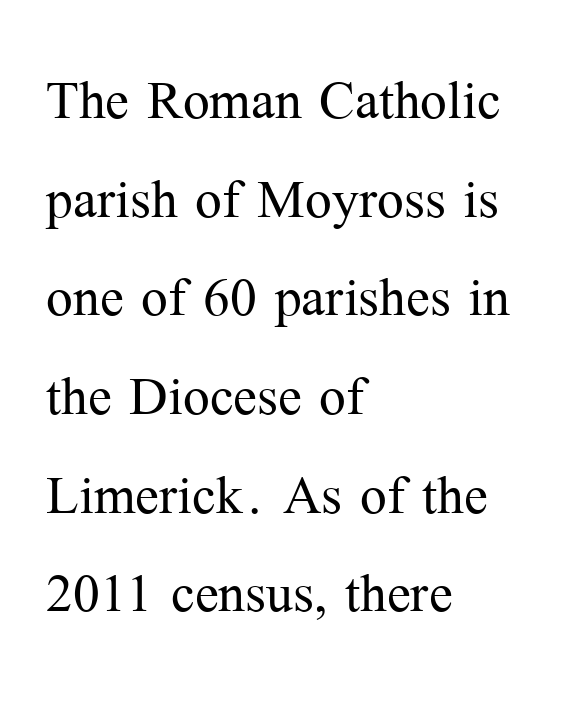
Q: Is the text bold? A: No.
Q: Is the text italic (slanted)? A: No, it is upright.
Q: Is the typeface a serif or a sans-serif typeface? A: Serif.
Q: Is the text underlined? A: No.
Q: How is the paragraph aligned? A: Left-aligned.
Q: Is the spacing between letters normal or unusually wide? A: Normal.
Q: Is the spacing between lines tight, normal or loose? A: Normal.
Q: Width (condensed, normal, or wide)? A: Normal.
Q: Stroke contrast? A: Medium.
Q: x-height? A: Medium.
Q: Monospaced? A: No.
